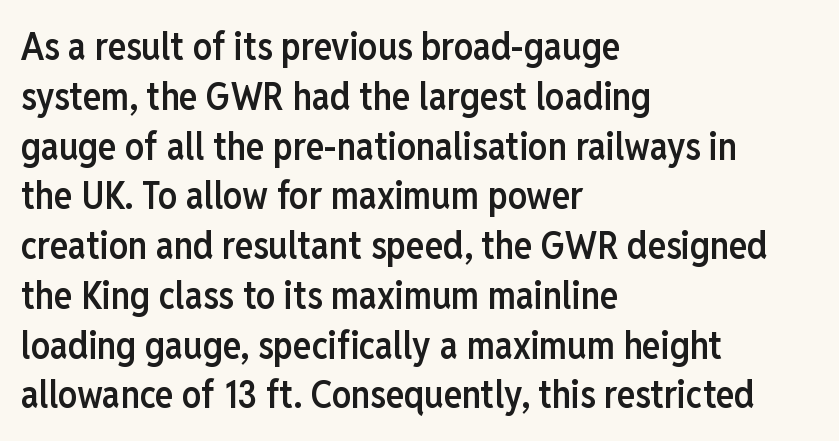
The typeface chosen for these lines omits serifs. The letters sit at their default tracking, neither squeezed nor spread. Horizontally, the lines are justified to the leading edge only. Style check: upright.
